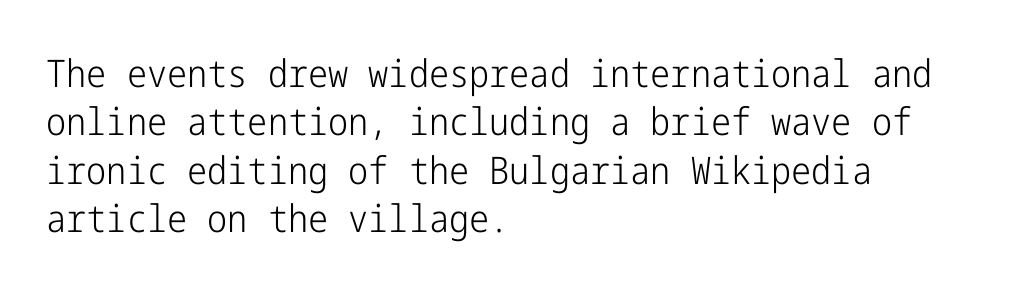
The image shows 38 px light, condensed sans-serif type, upright; set left-aligned, normal line spacing (1.27x), normal letter spacing, not underlined; low stroke contrast and a medium x-height.
